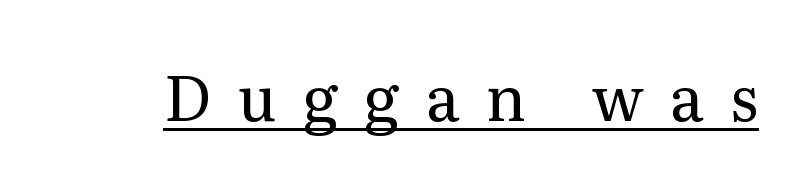
This sample has the flowing, uneven cadence of proportional lettering. These characters rest on top of a visible drawn line. Caption: face not bold, strokes unweighted. Someone cranked the tracking dial way up on this one. No italicization has been applied; the sample stays upright.
